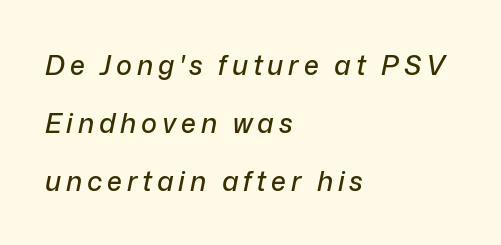
{"italic": "yes", "lean": "right", "slant_degrees": 12, "underline": "no", "align": "left", "line_spacing": "loose", "line_spacing_ratio": 2.14, "glyph_px": 27}
